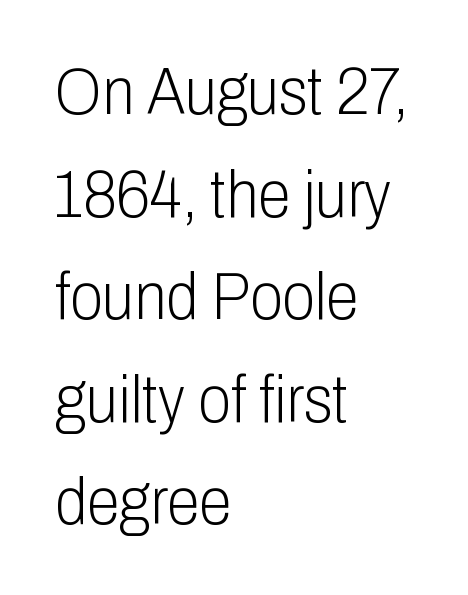
The image shows 67 px light, condensed sans-serif type, upright; set left-aligned, normal line spacing (1.53x), normal letter spacing, not underlined; low stroke contrast and a medium x-height.
